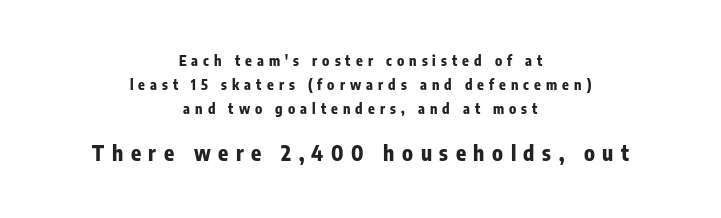
The letterforms stand isolated, each surrounded by extra space. The glyphs are unaccompanied by any horizontal stroke below them. The composition opens small and finishes big. Notice how the stems are strictly vertical — no italics here. The rendering positions every line midway between the sides. This is heavy type, rendered in bold.
